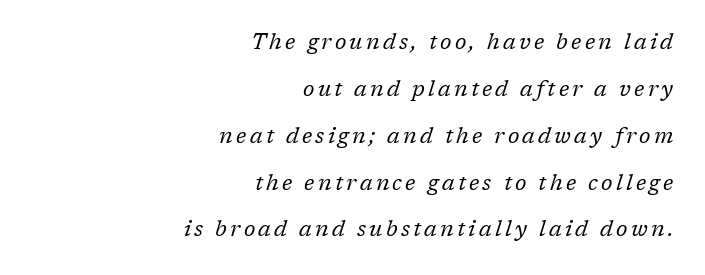
{"italic": "yes", "lean": "right", "slant_degrees": 17, "bold": "no", "underline": "no", "align": "right", "line_spacing": "loose", "line_spacing_ratio": 2.13, "glyph_px": 22}
